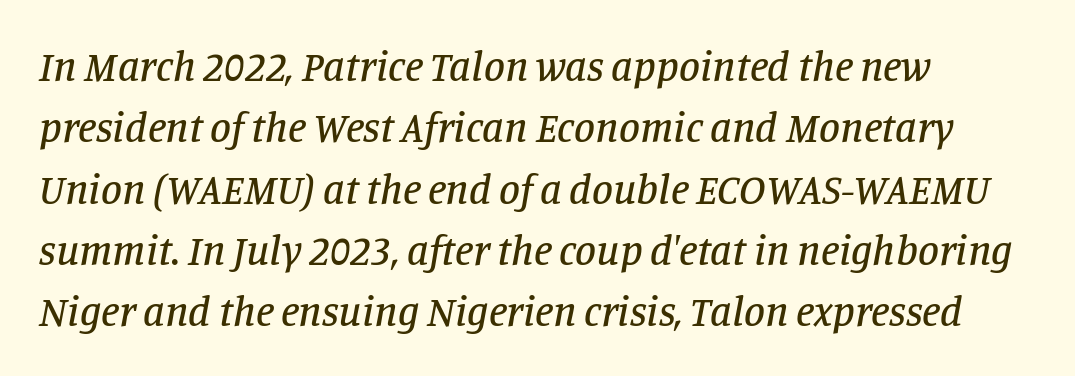
{"serif": "yes", "italic": "yes", "lean": "right", "slant_degrees": 11, "width": "normal", "stroke_contrast": "low", "x_height": "large", "monospaced": "no", "underline": "no", "align": "left", "line_spacing": "normal", "line_spacing_ratio": 1.46, "letter_spacing": "normal", "letter_spacing_em": 0.0, "glyph_px": 42}
